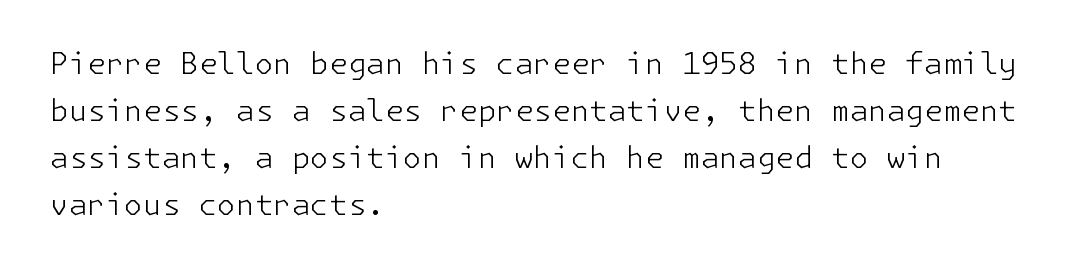
{"serif": "no", "italic": "no", "bold": "no", "weight": "light", "width": "normal", "stroke_contrast": "low", "x_height": "medium", "underline": "no", "align": "left", "line_spacing": "normal", "line_spacing_ratio": 1.57, "letter_spacing": "normal", "letter_spacing_em": 0.0, "glyph_px": 30}
